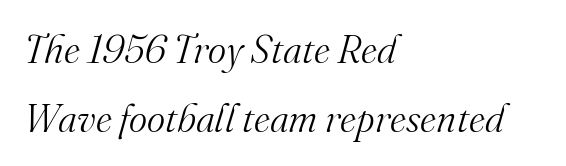
The image shows 39 px light serif type, italic (leaning right); set left-aligned, line spacing 1.76x, normal letter spacing, not underlined; medium stroke contrast and a small x-height.
